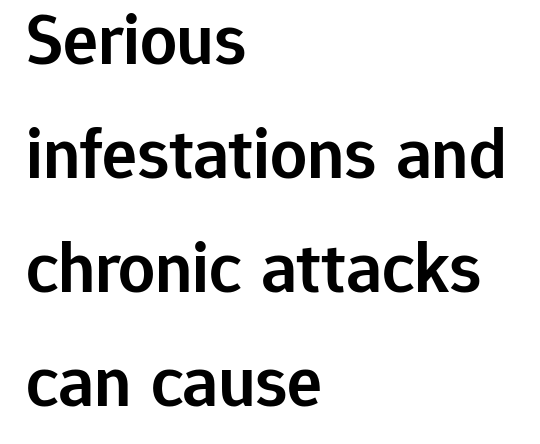
Q: Is the text bold? A: Semi-bold.
Q: Is the text italic (slanted)? A: No, it is upright.
Q: Is the typeface a serif or a sans-serif typeface? A: Sans-serif.
Q: Is the text underlined? A: No.
Q: How is the paragraph aligned? A: Left-aligned.
Q: Is the spacing between letters normal or unusually wide? A: Normal.
Q: Is the spacing between lines tight, normal or loose? A: Normal.
Q: Width (condensed, normal, or wide)? A: Normal.
Q: Stroke contrast? A: Low.
Q: x-height? A: Medium.
Q: Monospaced? A: No.
